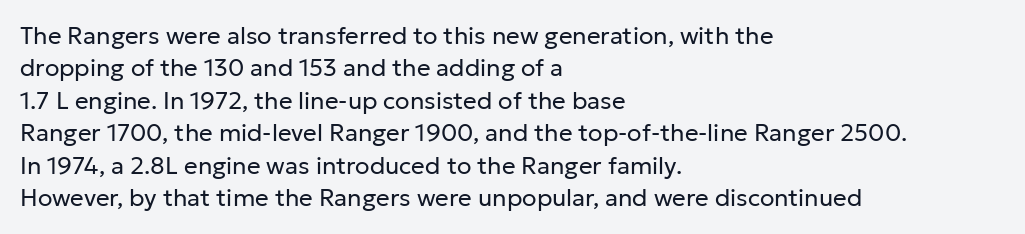
The typesetter chose a ragged-right arrangement here. In terms of letterspacing, this is plain default setting. Descenders hang freely into open space. A typesetter would call this leading conventional body-copy spacing. Stems and bowls with no extra thickness — not bold.
